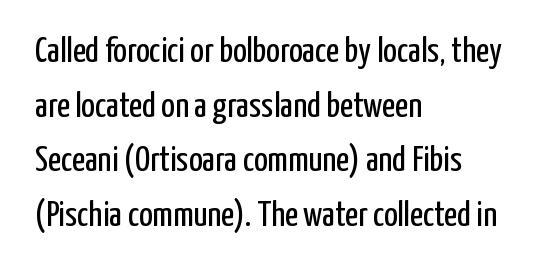
{"serif": "no", "italic": "no", "bold": "no", "weight": "regular", "width": "condensed", "stroke_contrast": "low", "x_height": "medium", "monospaced": "no", "underline": "no", "align": "left", "line_spacing": "normal", "line_spacing_ratio": 1.52, "letter_spacing": "normal", "letter_spacing_em": 0.0, "glyph_px": 36}
